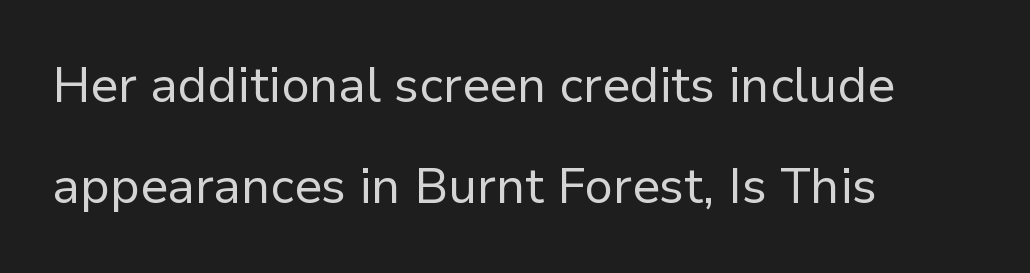
The image shows 49 px regular-weight sans-serif type, upright; set left-aligned, loose line spacing (2.06x), normal letter spacing, not underlined; low stroke contrast and a medium x-height.
